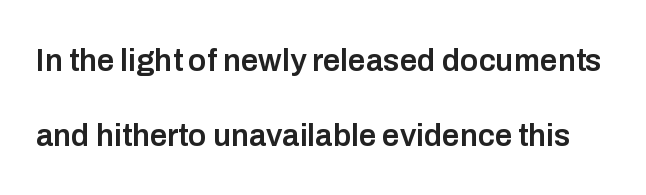
This is the in-between weight designers call semibold or demi. I'd call this a sans setting — the letters go barefoot. These lines are rendered in a variable-pitch font. Do the letters lean? They stand straight. This block would shrink considerably if given ordinary leading; it's expanded now.
